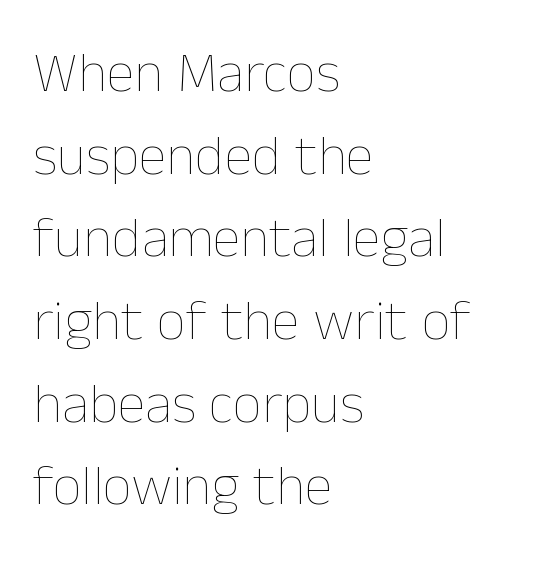
The image shows 57 px thin type, upright; set left-aligned, normal line spacing (1.45x), normal letter spacing, not underlined; low stroke contrast and a medium x-height.
